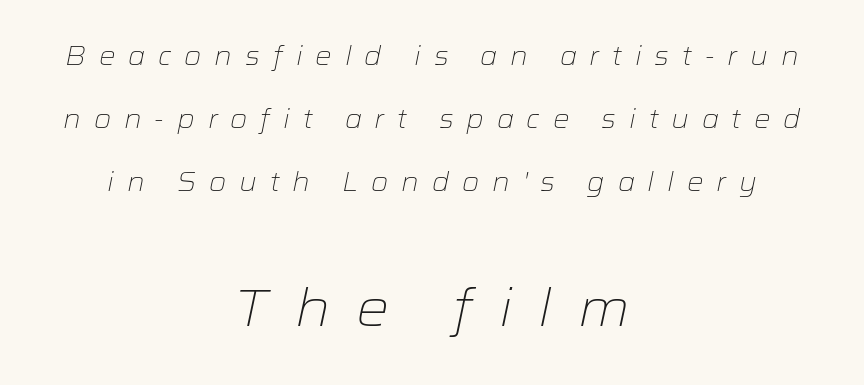
The image shows 52 px light, wide type, italic (leaning right); set centered, loose line spacing (2.43x), unusually wide letter spacing (+0.49 em), not underlined; the second (bottom) block is 2.0x larger; low stroke contrast and a medium x-height.
